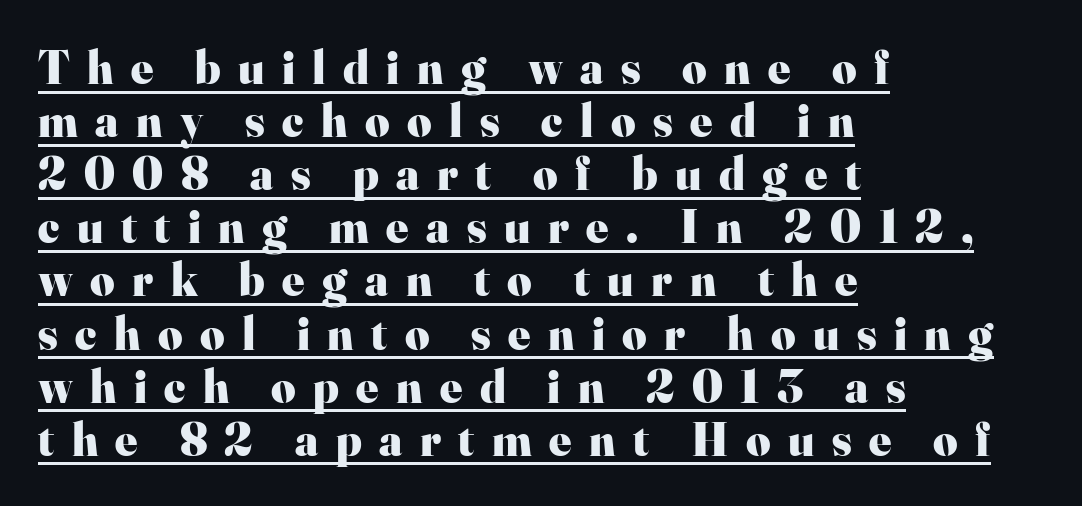
{"serif": "yes", "italic": "no", "bold": "yes", "weight": "heavy", "width": "normal", "stroke_contrast": "high", "x_height": "small", "monospaced": "no", "underline": "yes", "align": "left", "line_spacing": "tight", "line_spacing_ratio": 1.13, "letter_spacing": "wide", "letter_spacing_em": 0.37, "glyph_px": 47}
